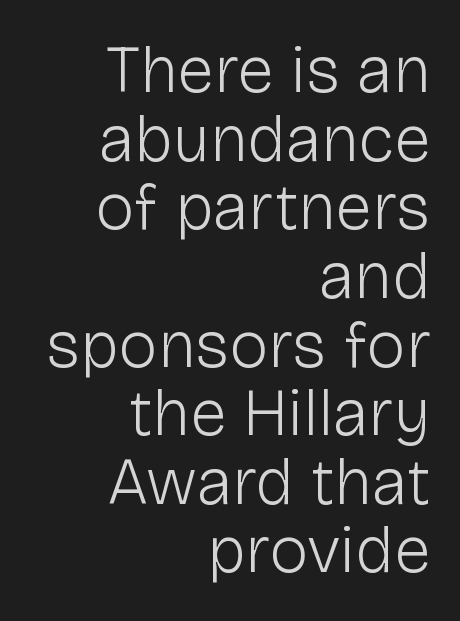
{"serif": "no", "italic": "no", "bold": "no", "weight": "light", "width": "normal", "stroke_contrast": "low", "x_height": "medium", "monospaced": "no", "underline": "no", "align": "right", "line_spacing": "tight", "line_spacing_ratio": 1.04, "letter_spacing": "normal", "letter_spacing_em": 0.0, "glyph_px": 66}
